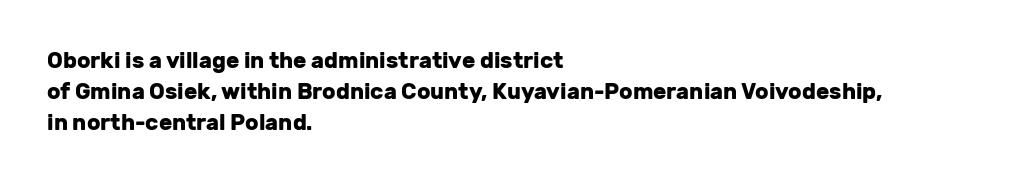
No italicization has been applied; the sample stays upright. The line-height multiplier appears to be the usual default. The face used here has the dense, thick strokes of a bold. Clear beneath every line of the passage. Each word holds together tightly as a unit, with standard inter-letter gaps. The typesetter chose a ragged-right arrangement here.
